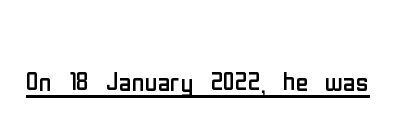
Letter spacing: default. The strokes are not fattened; the text isn't bold. This is underlined copy, the kind a proofreader might mark for attention. No italicization has been applied; the sample stays upright.
